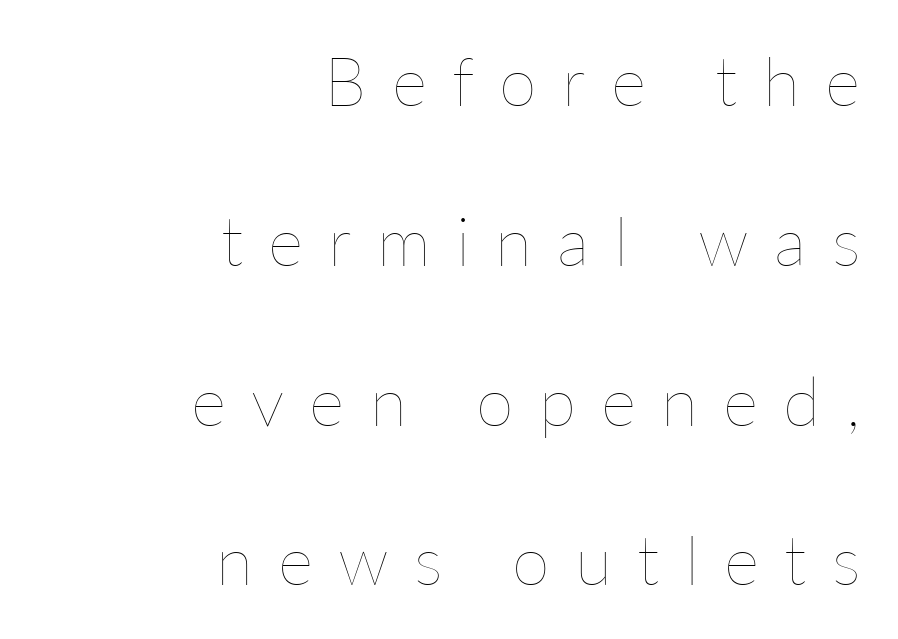
The image shows 68 px thin type, upright; set right-aligned, loose line spacing (2.35x), unusually wide letter spacing (+0.37 em), not underlined; low stroke contrast and a medium x-height.
